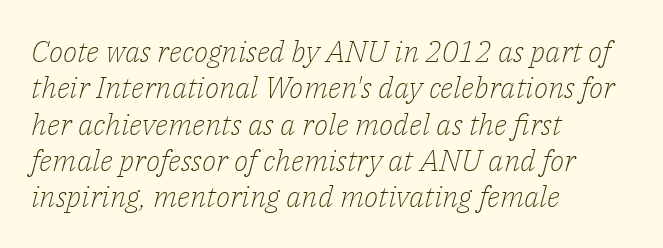
{"serif": "yes", "italic": "yes", "lean": "right", "slant_degrees": 14, "bold": "no", "weight": "light", "width": "normal", "stroke_contrast": "low", "x_height": "medium", "monospaced": "no", "underline": "no", "align": "left", "line_spacing_ratio": 1.21, "letter_spacing": "normal", "letter_spacing_em": 0.0, "glyph_px": 30}
